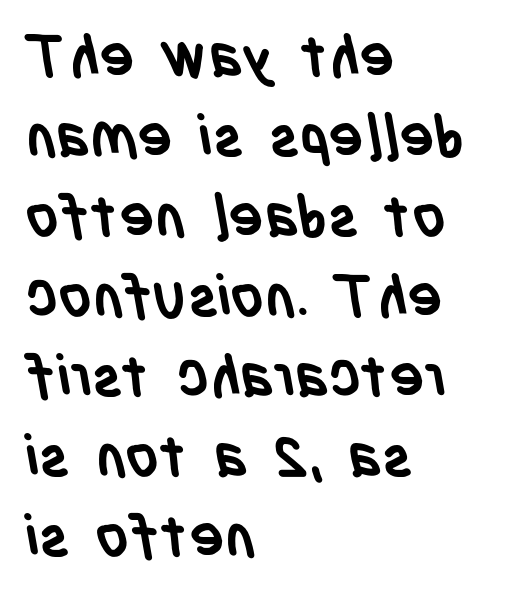
Q: Is the text bold? A: Yes.
Q: Is the typeface a serif or a sans-serif typeface? A: Sans-serif.
Q: Is the text underlined? A: No.
Q: How is the paragraph aligned? A: Left-aligned.
Q: Is the spacing between letters normal or unusually wide? A: Normal.
Q: Is the spacing between lines tight, normal or loose? A: Normal.
Q: Width (condensed, normal, or wide)? A: Condensed.
Q: Stroke contrast? A: Low.
Q: x-height? A: Large.
Q: Monospaced? A: No.
